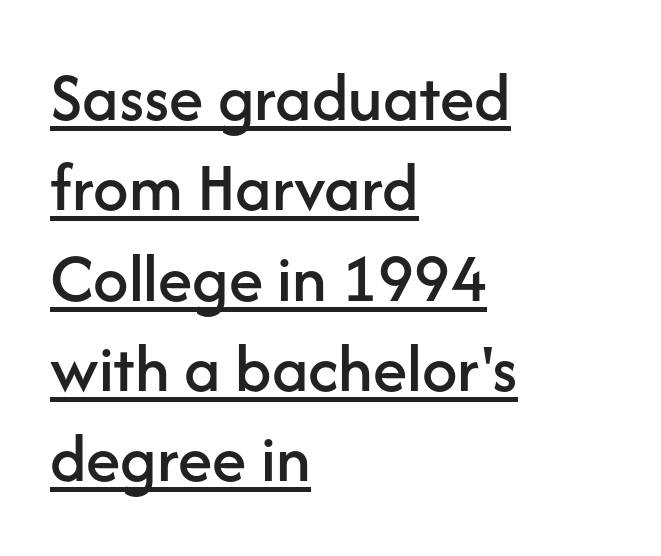
{"serif": "no", "italic": "no", "width": "normal", "stroke_contrast": "low", "x_height": "medium", "monospaced": "no", "underline": "yes", "align": "left", "line_spacing": "normal", "line_spacing_ratio": 1.29, "letter_spacing": "normal", "letter_spacing_em": 0.0, "glyph_px": 70}
